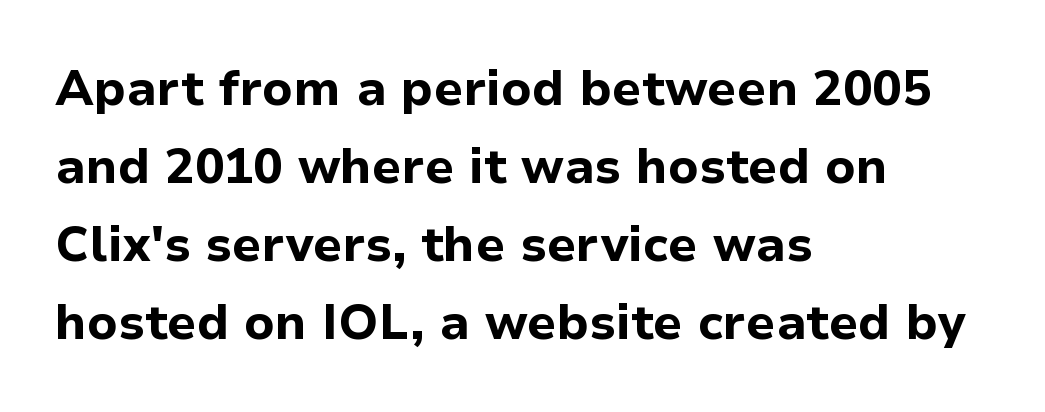
The image shows 49 px bold sans-serif type, upright; set left-aligned, normal line spacing (1.59x), normal letter spacing, not underlined; low stroke contrast and a medium x-height.
